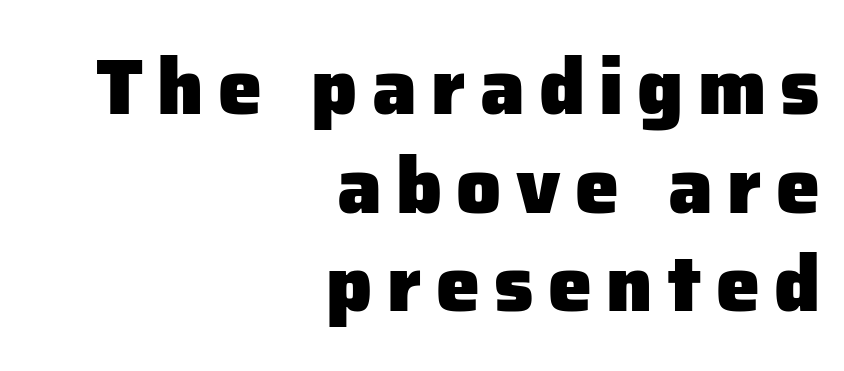
The image shows 79 px heavy sans-serif type, upright; set right-aligned, normal line spacing (1.25x), not underlined; low stroke contrast and a medium x-height.
